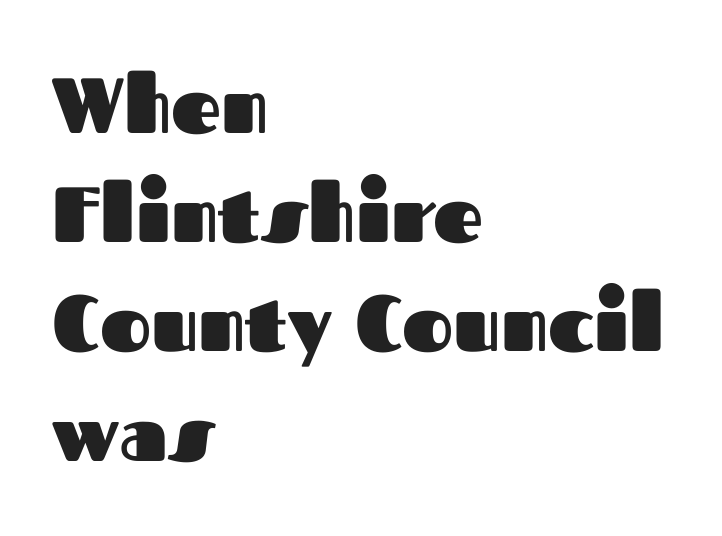
Q: Is the text bold? A: Yes.
Q: Is the text italic (slanted)? A: No, it is upright.
Q: Is the typeface a serif or a sans-serif typeface? A: Sans-serif.
Q: Is the text underlined? A: No.
Q: How is the paragraph aligned? A: Left-aligned.
Q: Is the spacing between letters normal or unusually wide? A: Normal.
Q: Is the spacing between lines tight, normal or loose? A: Normal.
Q: Width (condensed, normal, or wide)? A: Normal.
Q: Stroke contrast? A: Medium.
Q: x-height? A: Medium.
Q: Monospaced? A: No.
